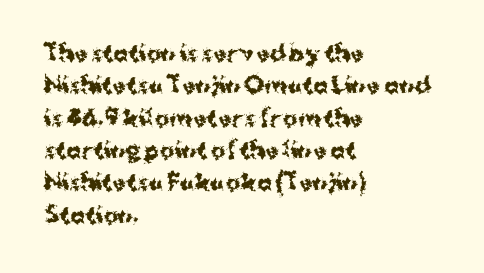
The image shows 22 px bold type, upright; set left-aligned, normal line spacing (1.47x), normal letter spacing, not underlined.
